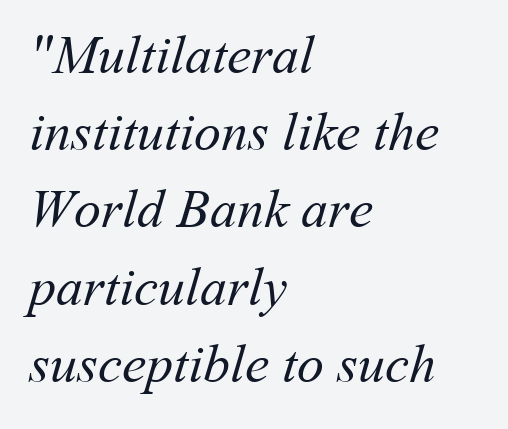
Vertically, the passage feels balanced, rows spaced as you'd expect. Varying glyph widths throughout — classic text-font behaviour. Weight: in the light-to-regular range. Which margin do the lines hug? The left one — the right edge is uneven. You could call the tracking neutral — neither tight nor loose. The specimen omits any rule beneath the text block's lines.
